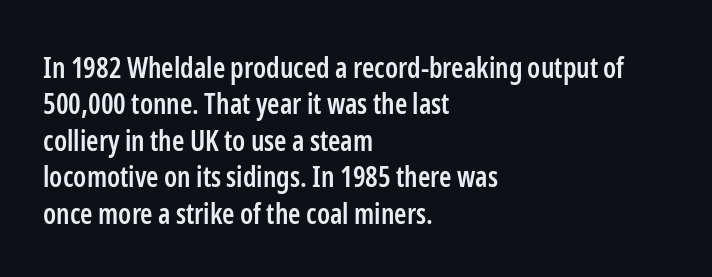
How would I describe the line gaps? Plain and ordinary. The face used here is rendered with its standard letterfit. A typesetter would call this proportional, since set widths differ per character. The foot of each line stays bare and open. Unlike italic type, these characters show no tilt at all. Nothing sits at the stroke ends, so this counts as sans-serif.
